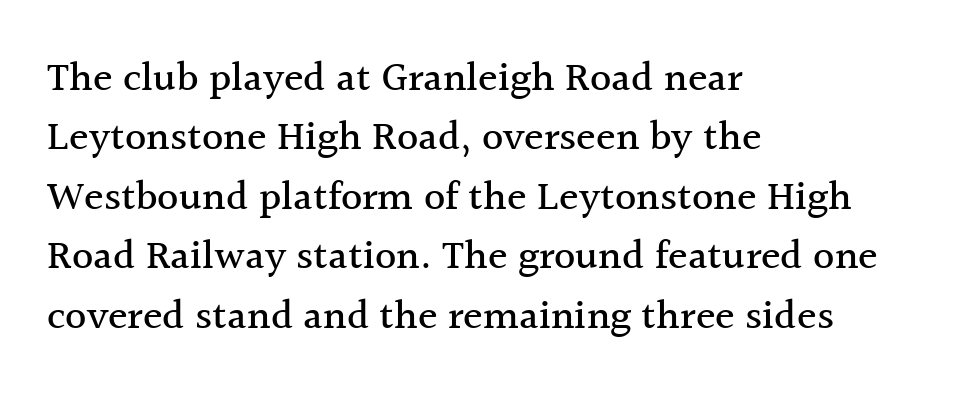
The image shows 41 px serif type, upright; set left-aligned, normal line spacing (1.45x), normal letter spacing, not underlined; a medium x-height.
